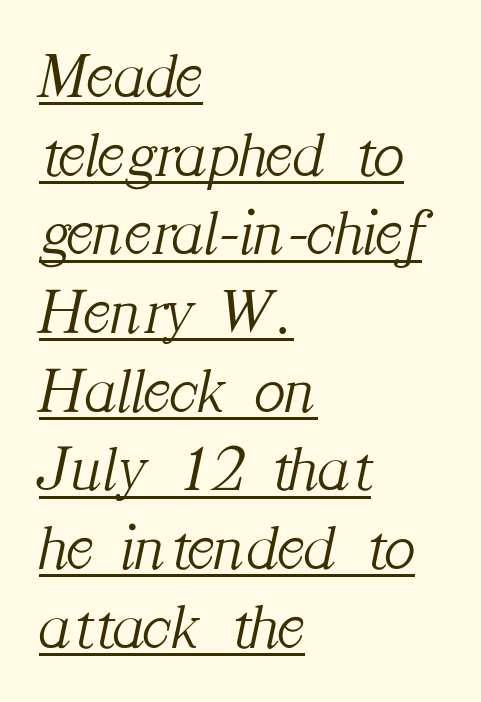
To sum up the face: it has serifs. Inter-character spacing is left at the font's built-in metrics. These lines were composed using italics. Do the characters align in a grid? No, the font is proportional. Casual observation: everything's shoved over to the left.
